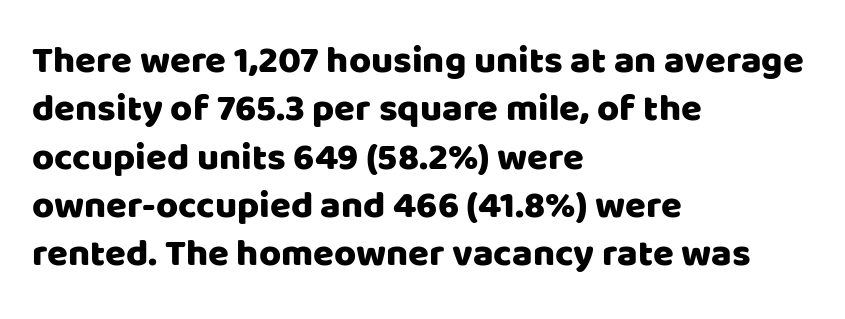
Q: Is the text italic (slanted)? A: No, it is upright.
Q: Is the typeface a serif or a sans-serif typeface? A: Sans-serif.
Q: Is the text underlined? A: No.
Q: How is the paragraph aligned? A: Left-aligned.
Q: Is the spacing between letters normal or unusually wide? A: Normal.
Q: Is the spacing between lines tight, normal or loose? A: Normal.
Q: Width (condensed, normal, or wide)? A: Normal.
Q: Stroke contrast? A: Low.
Q: x-height? A: Large.
Q: Monospaced? A: No.
